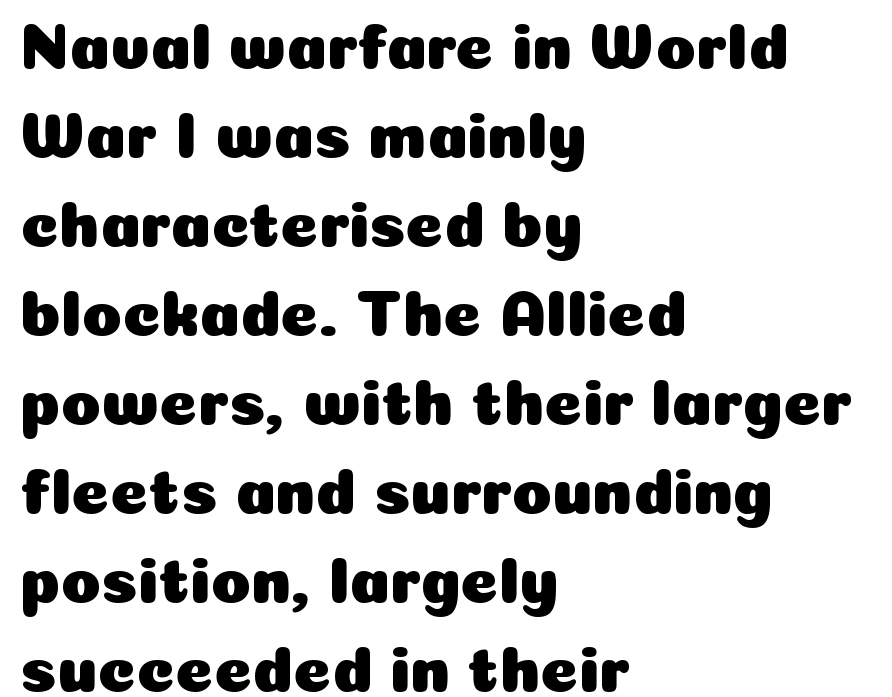
{"serif": "no", "italic": "no", "width": "normal", "stroke_contrast": "low", "x_height": "medium", "monospaced": "no", "underline": "no", "align": "left", "line_spacing": "normal", "line_spacing_ratio": 1.37, "letter_spacing": "normal", "letter_spacing_em": 0.0, "glyph_px": 65}
